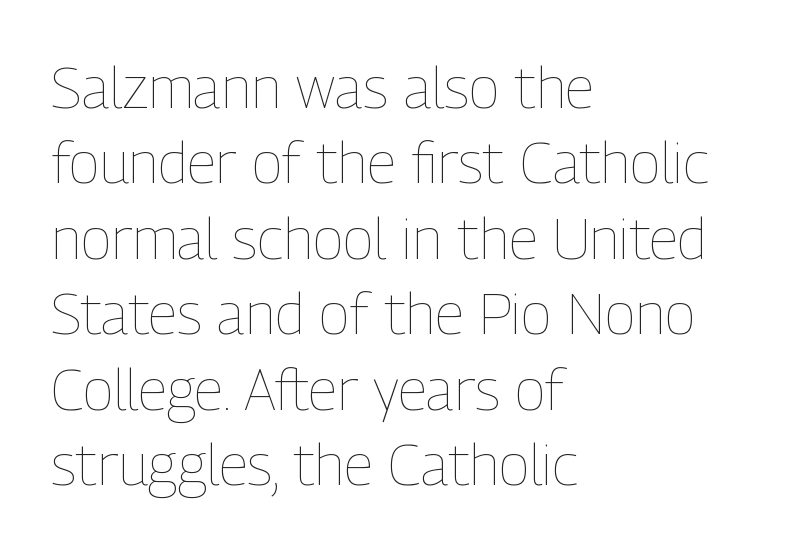
{"italic": "no", "bold": "no", "weight": "thin", "width": "condensed", "stroke_contrast": "low", "x_height": "medium", "monospaced": "no", "underline": "no", "align": "left", "line_spacing": "normal", "line_spacing_ratio": 1.3, "letter_spacing": "normal", "letter_spacing_em": 0.0, "glyph_px": 58}
